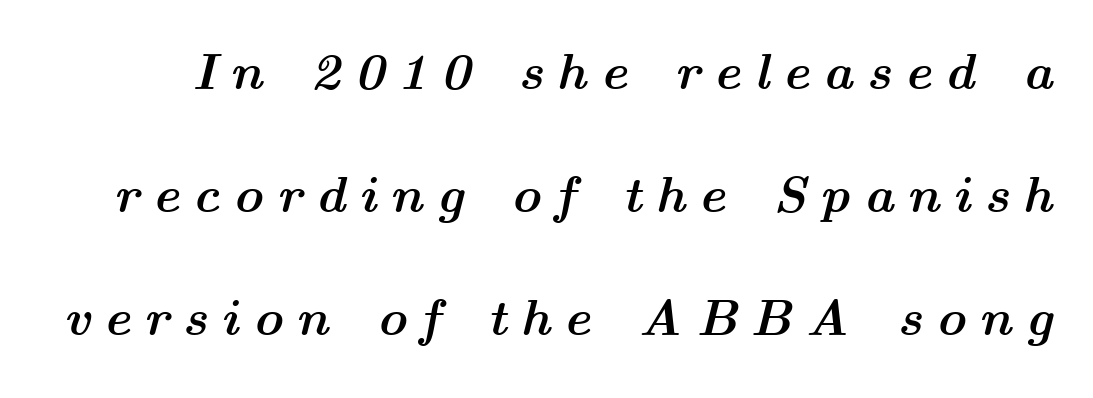
The glyphs have the mass of a bold cut. The strip under each line holds only bare page. Inter-character spacing is expanded well beyond the font's built-in metrics. The block of text is sparse from top to bottom, with ample space between rows.
